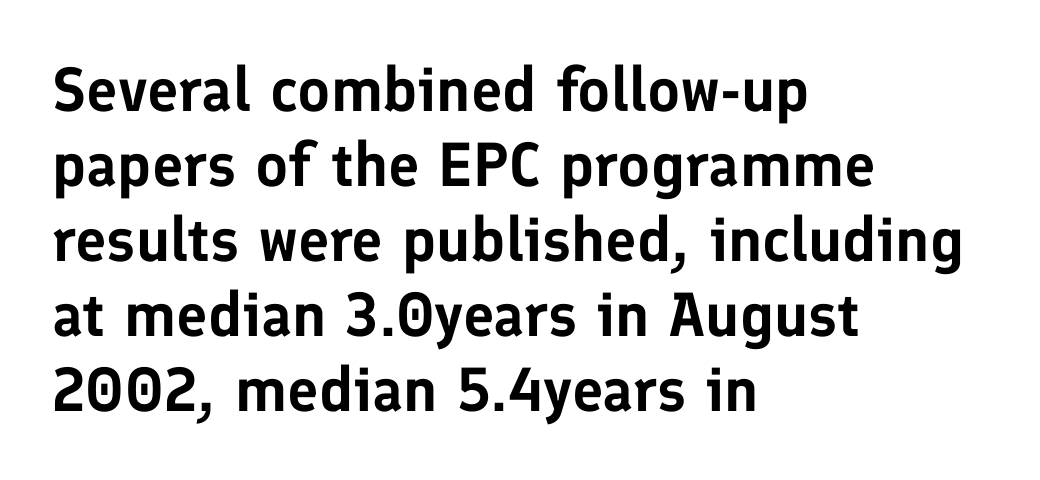
The image shows 62 px sans-serif type, upright; set left-aligned, line spacing 1.21x, normal letter spacing, not underlined; low stroke contrast and a medium x-height.
